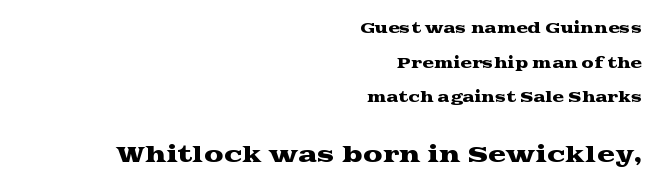
{"italic": "no", "underline": "no", "align": "right", "line_spacing": "loose", "line_spacing_ratio": 2.48, "letter_spacing": "normal", "letter_spacing_em": 0.0, "larger_block": "second", "size_ratio": 1.57, "glyph_px": 22}
